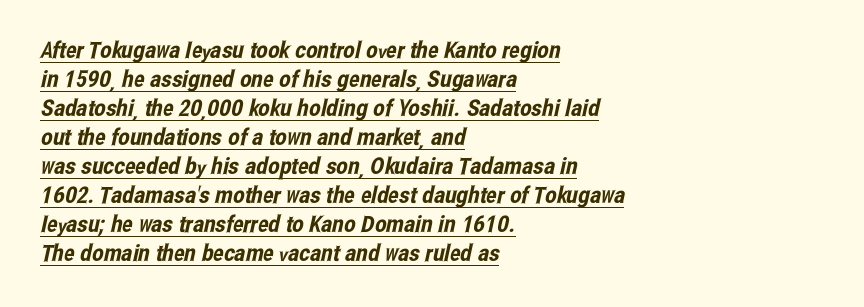
The image shows 23 px text type; set left-aligned, normal line spacing (1.26x), normal letter spacing, underlined.
